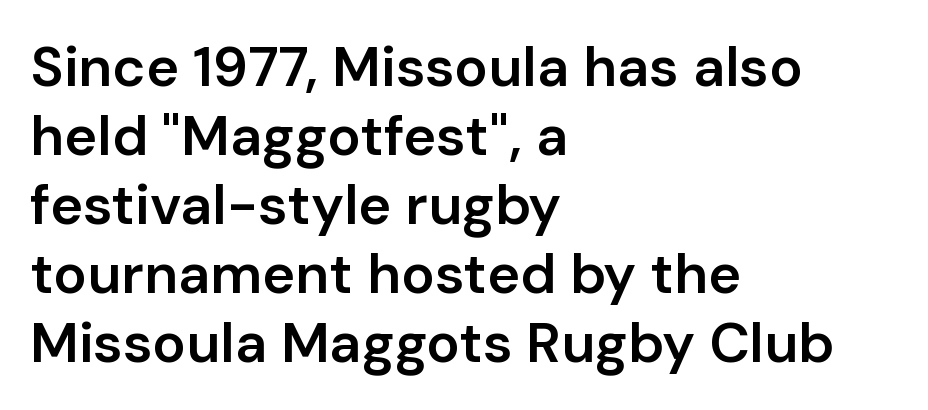
{"serif": "no", "italic": "no", "bold": "semi", "weight": "semibold", "width": "normal", "stroke_contrast": "low", "x_height": "medium", "monospaced": "no", "underline": "no", "align": "left", "line_spacing_ratio": 1.23, "letter_spacing": "normal", "letter_spacing_em": 0.0, "glyph_px": 56}
